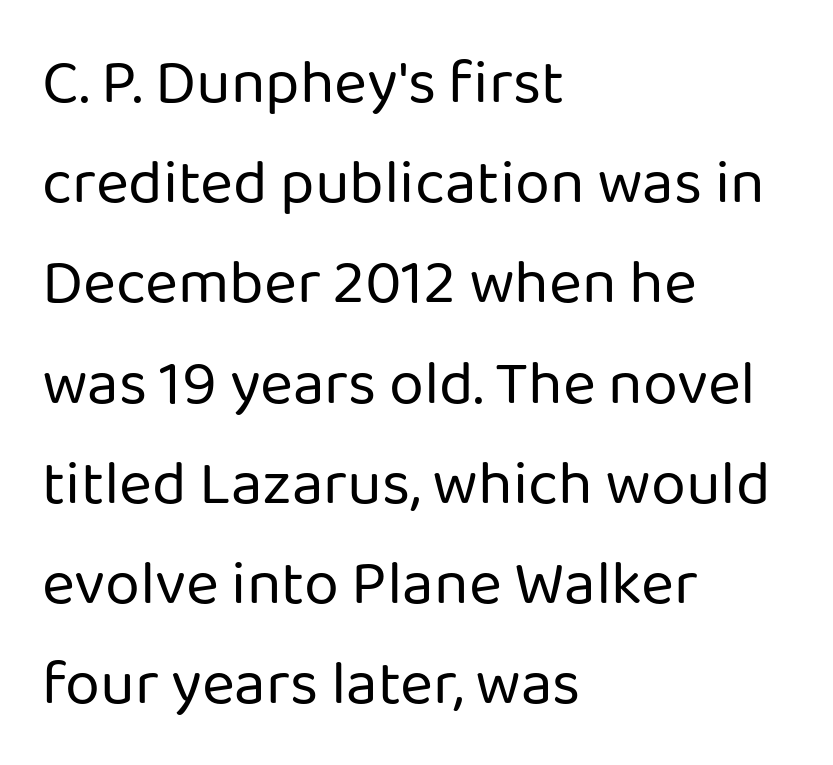
The image shows 63 px regular-weight sans-serif type, upright; set left-aligned, normal line spacing (1.59x), normal letter spacing, not underlined; low stroke contrast and a medium x-height.
